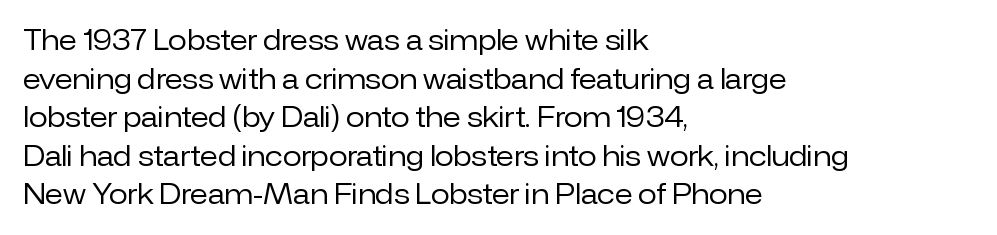
Stroke thickness stays within the range of a standard reading face or lighter. Notice how descenders clear the ascenders below comfortably — that's standard leading. There is no visible air inserted between adjacent glyphs. Casual observation: everything's shoved over to the left. The specimen omits any rule beneath the text block's lines. The letters stand straight up with perfectly vertical stems.
